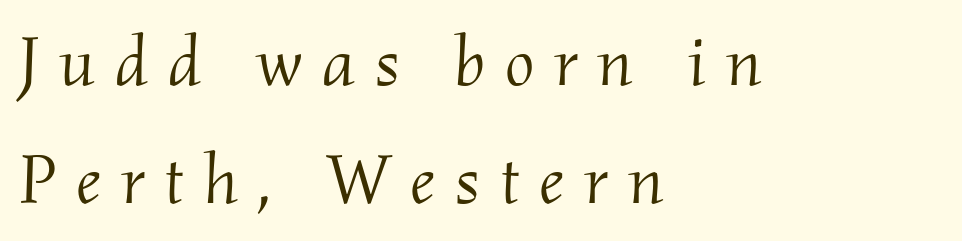
The image shows 70 px light serif type, italic (leaning right); set left-aligned, normal line spacing (1.68x), unusually wide letter spacing (+0.28 em), not underlined; medium stroke contrast and a small x-height.
